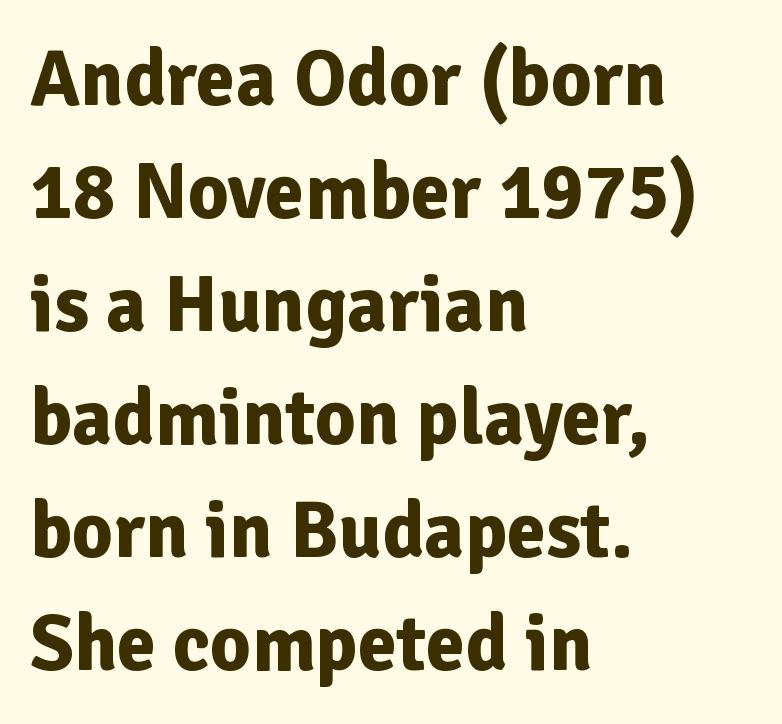
The image shows 79 px bold sans-serif type, upright; set left-aligned, normal line spacing (1.43x), normal letter spacing, not underlined; low stroke contrast and a medium x-height.
